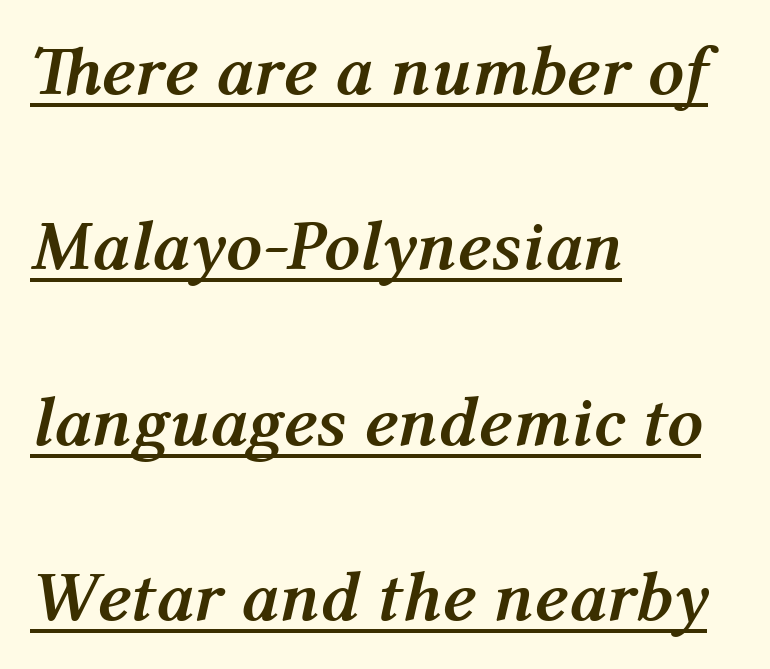
Alignment: flush left. The face used here has the dense, thick strokes of a bold. Honestly, the letter spacing is just normal — you wouldn't notice it. Characters are canted at an angle relative to the baseline's perpendicular. Baseline-to-baseline distance is far greater than the letter height. Looks like regular typesetting: each glyph gets only the width it needs.
